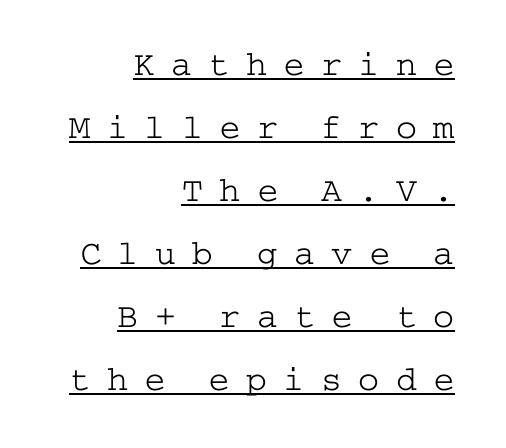
The letters are spread apart with noticeably loose tracking. Every character sits straight up, as roman type does. Nothing heavy about these letters — not bold at all. A typesetter would label this face a serif. These lines stack with their right ends in a neat column.
